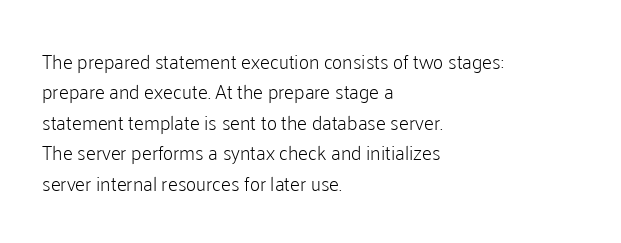
{"italic": "no", "bold": "no", "underline": "no", "align": "left", "line_spacing": "normal", "line_spacing_ratio": 1.52, "letter_spacing": "normal", "letter_spacing_em": 0.0, "glyph_px": 20}
